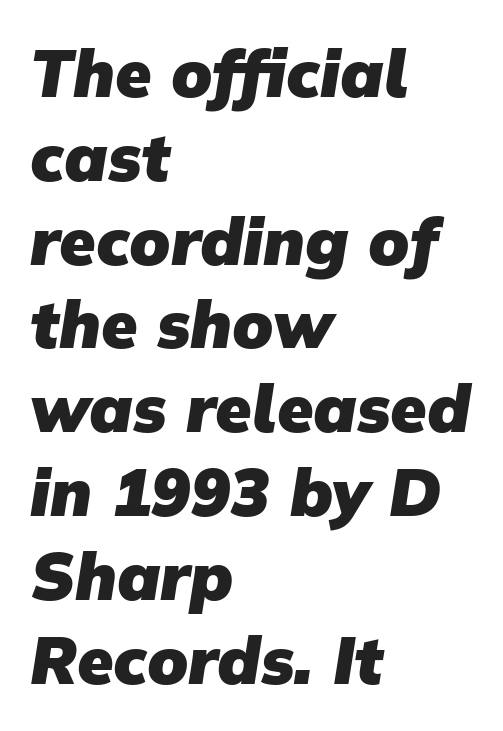
Typographically, this falls in the sans-serif category. The vertical gap from one line to the next is medium. These lines stack with their left ends in a neat column. You could call the tracking neutral — neither tight nor loose. Think of a printed novel: that variable character pitch is what you see here.
